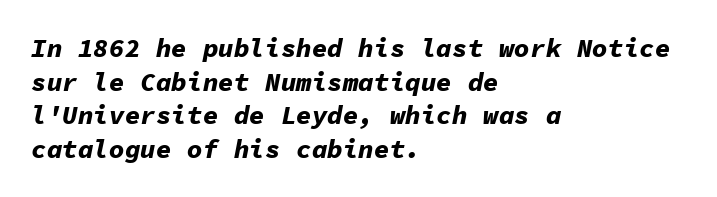
Q: Is the text bold? A: Yes.
Q: Is the text italic (slanted)? A: Yes, it leans right by about 11 degrees.
Q: Is the text underlined? A: No.
Q: How is the paragraph aligned? A: Left-aligned.
Q: Is the spacing between letters normal or unusually wide? A: Normal.
Q: Is the spacing between lines tight, normal or loose? A: Normal.
